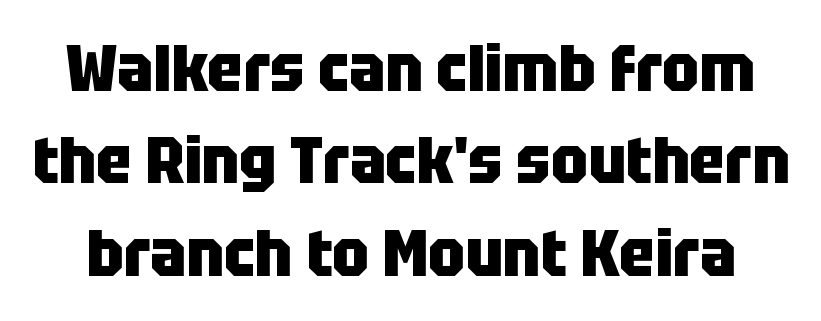
Does the weight exceed regular? Yes, all the way to bold. This is sans-serif lettering, the kind often seen on screens and signage. Spacing verdict: proportional, widths tailored to each character. Tracking value appears to be zero — textbook default spacing.
